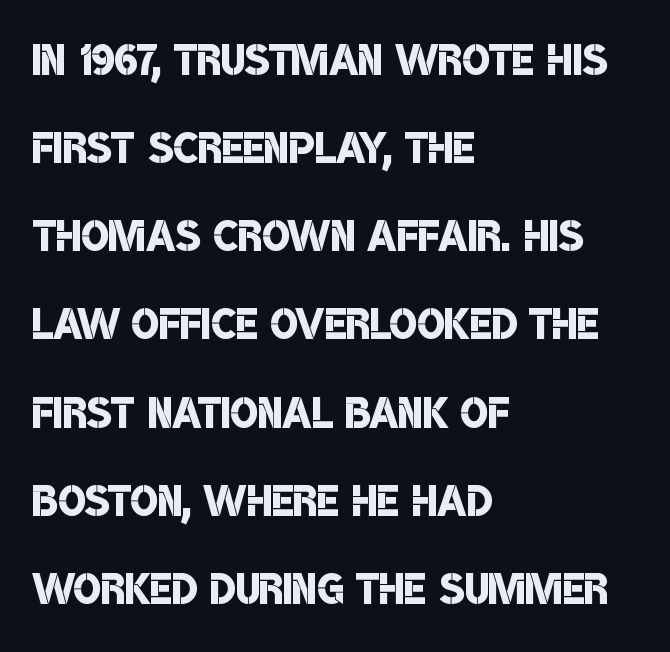
The image shows 58 px semibold, condensed sans-serif type; set left-aligned, normal line spacing (1.52x), normal letter spacing, not underlined; low stroke contrast and a large x-height.
